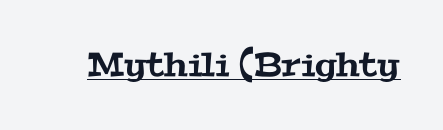
Q: Is the typeface a serif or a sans-serif typeface? A: Serif.
Q: Is the text underlined? A: Yes.
Q: Is the spacing between letters normal or unusually wide? A: Normal.
Q: Width (condensed, normal, or wide)? A: Wide.
Q: Stroke contrast? A: Medium.
Q: x-height? A: Medium.
Q: Monospaced? A: No.
